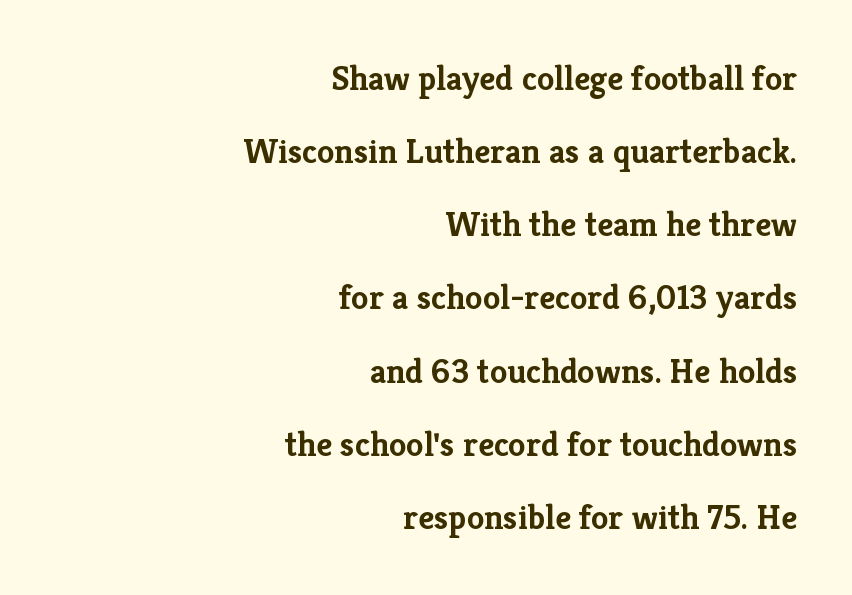
{"serif": "yes", "italic": "no", "bold": "yes", "weight": "semibold", "width": "normal", "stroke_contrast": "low", "x_height": "medium", "monospaced": "no", "underline": "no", "align": "right", "line_spacing": "loose", "line_spacing_ratio": 2.09, "letter_spacing": "normal", "letter_spacing_em": 0.0, "glyph_px": 35}
